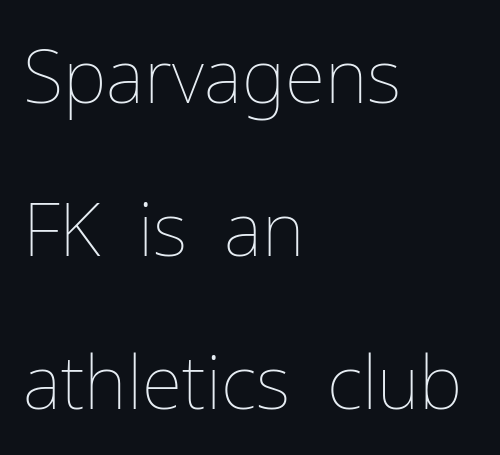
Here the designer chose a conventional face with non-uniform glyph widths. How are the letters spaced? Ordinarily, with no added tracking. Each row of text sits above clean, open space. Line beginnings align vertically; line endings do not.
